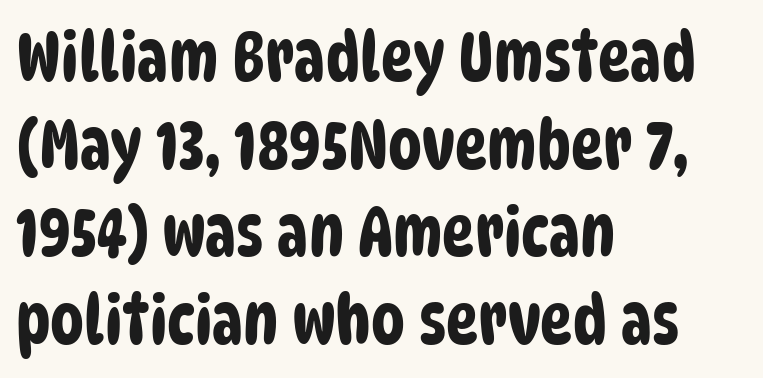
Q: Is the typeface a serif or a sans-serif typeface? A: Sans-serif.
Q: Is the text underlined? A: No.
Q: How is the paragraph aligned? A: Left-aligned.
Q: Is the spacing between letters normal or unusually wide? A: Normal.
Q: Is the spacing between lines tight, normal or loose? A: Normal.
Q: Width (condensed, normal, or wide)? A: Condensed.
Q: Stroke contrast? A: Low.
Q: x-height? A: Large.
Q: Monospaced? A: No.
